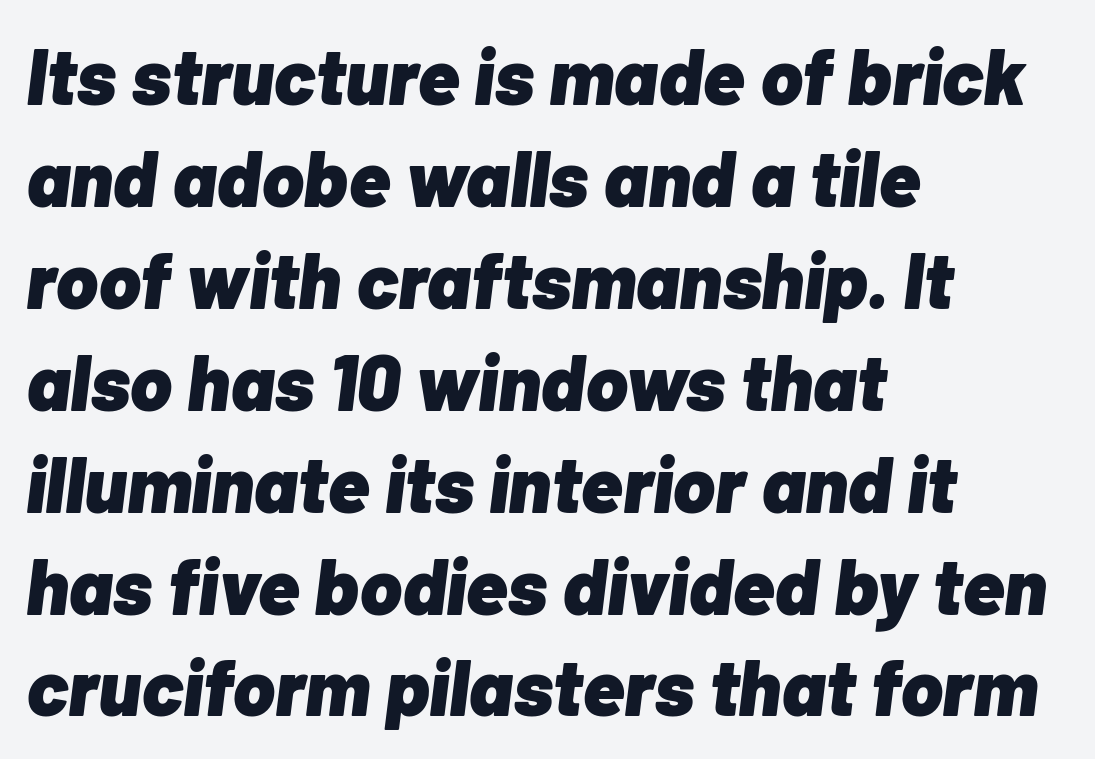
{"italic": "yes", "lean": "right", "slant_degrees": 7, "bold": "yes", "weight": "heavy", "width": "normal", "stroke_contrast": "low", "x_height": "medium", "monospaced": "no", "underline": "no", "align": "left", "line_spacing": "normal", "line_spacing_ratio": 1.29, "letter_spacing": "normal", "letter_spacing_em": 0.0, "glyph_px": 79}
